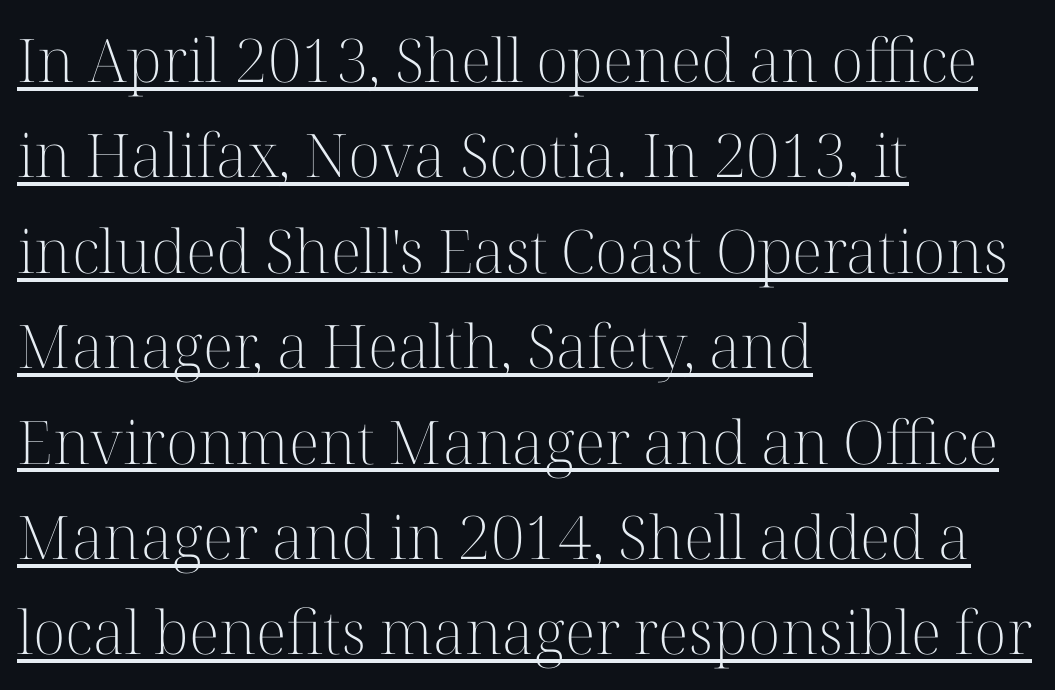
{"serif": "yes", "italic": "no", "bold": "no", "weight": "light", "width": "normal", "stroke_contrast": "high", "x_height": "medium", "monospaced": "no", "underline": "yes", "align": "left", "line_spacing": "normal", "line_spacing_ratio": 1.59, "letter_spacing": "normal", "letter_spacing_em": 0.0, "glyph_px": 60}
